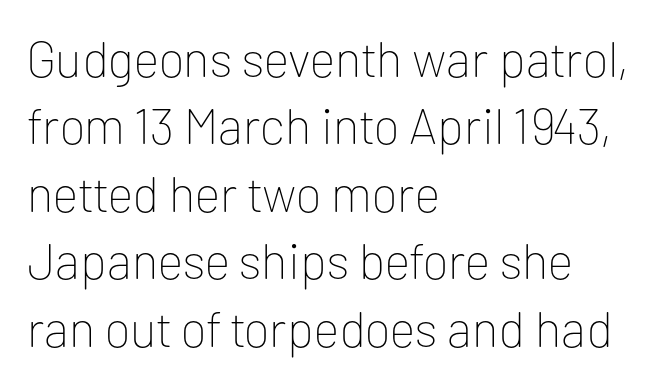
The image shows 50 px thin sans-serif type, upright; set left-aligned, normal line spacing (1.35x), normal letter spacing, not underlined; low stroke contrast and a medium x-height.
